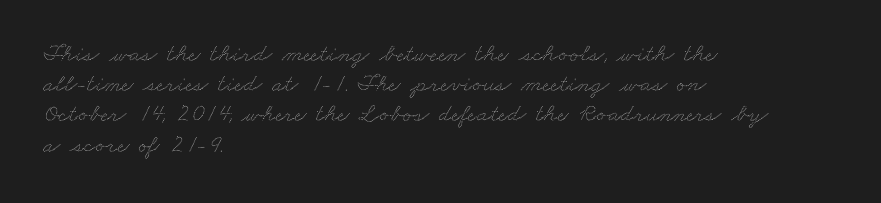
Q: Is the text underlined? A: No.
Q: How is the paragraph aligned? A: Left-aligned.
Q: Is the spacing between letters normal or unusually wide? A: Normal.
